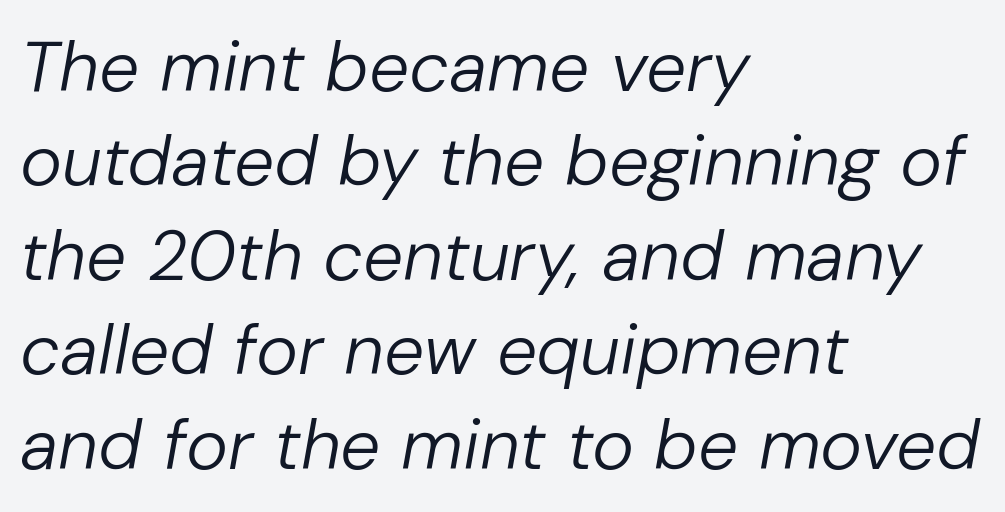
{"italic": "yes", "lean": "right", "slant_degrees": 10, "bold": "no", "weight": "regular", "width": "normal", "stroke_contrast": "low", "x_height": "medium", "monospaced": "no", "underline": "no", "align": "left", "line_spacing": "normal", "line_spacing_ratio": 1.33, "letter_spacing": "normal", "letter_spacing_em": 0.0, "glyph_px": 71}
